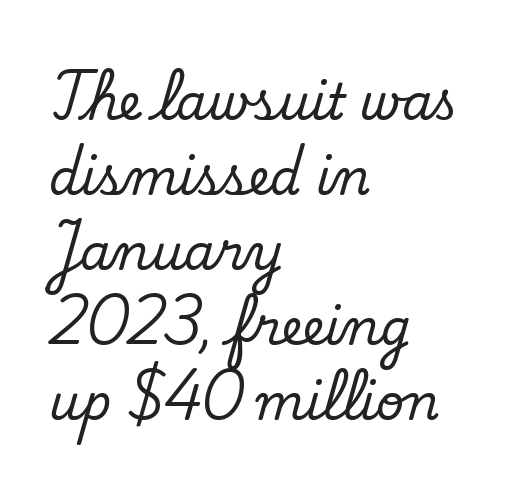
The image shows 49 px serif type; set left-aligned, normal line spacing (1.53x), normal letter spacing, not underlined; low stroke contrast and a small x-height.
